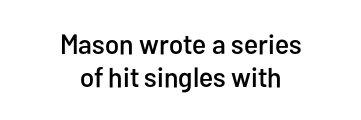
In terms of letterspacing, this is plain default setting. The passage is arranged like a title page — every line centered. Are there feet on the stems? There aren't — it's a sans. The gap between lines stays unmarked. Do the letters lean? They stand straight. Each letter keeps its own natural width here, so spacing adapts to shape.
